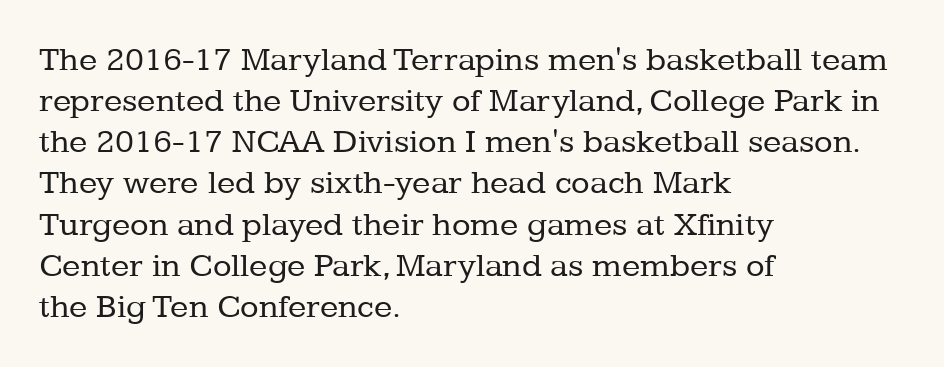
Q: Is the text bold? A: No.
Q: Is the text italic (slanted)? A: No, it is upright.
Q: Is the typeface a serif or a sans-serif typeface? A: Serif.
Q: Is the text underlined? A: No.
Q: How is the paragraph aligned? A: Left-aligned.
Q: Is the spacing between letters normal or unusually wide? A: Normal.
Q: Width (condensed, normal, or wide)? A: Normal.
Q: Stroke contrast? A: Low.
Q: x-height? A: Medium.
Q: Monospaced? A: No.
